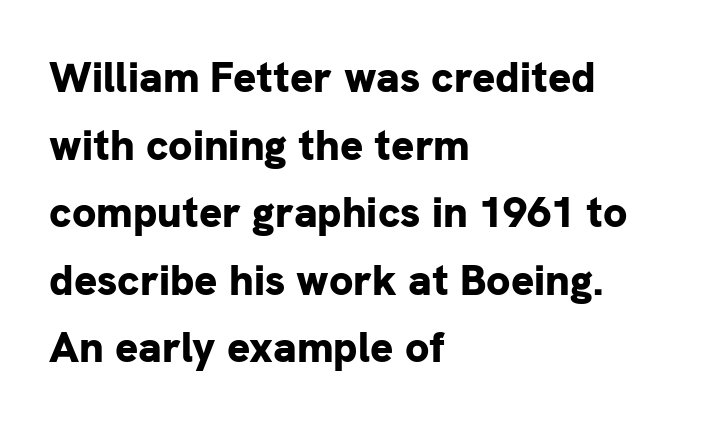
Q: Is the text bold? A: Yes.
Q: Is the text italic (slanted)? A: No, it is upright.
Q: Is the typeface a serif or a sans-serif typeface? A: Sans-serif.
Q: Is the text underlined? A: No.
Q: How is the paragraph aligned? A: Left-aligned.
Q: Is the spacing between letters normal or unusually wide? A: Normal.
Q: Is the spacing between lines tight, normal or loose? A: Normal.
Q: Width (condensed, normal, or wide)? A: Normal.
Q: Stroke contrast? A: Low.
Q: x-height? A: Medium.
Q: Monospaced? A: No.
